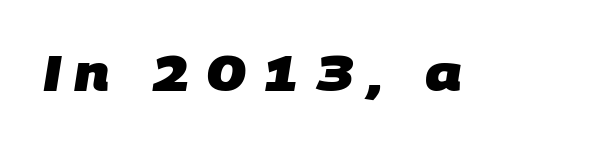
Q: Is the text bold? A: Yes.
Q: Is the typeface a serif or a sans-serif typeface? A: Sans-serif.
Q: Is the text underlined? A: No.
Q: Is the spacing between letters normal or unusually wide? A: Unusually wide.
Q: Width (condensed, normal, or wide)? A: Normal.
Q: Stroke contrast? A: Low.
Q: x-height? A: Large.
Q: Monospaced? A: No.
